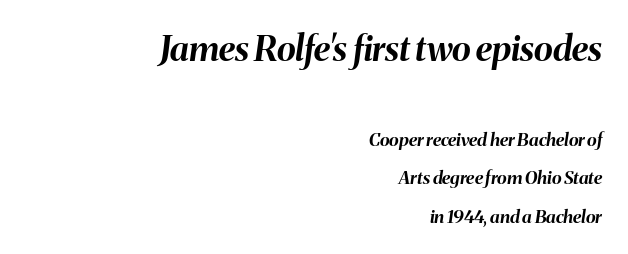
The image shows 35 px bold type, italic (leaning right); set right-aligned, loose line spacing (2.12x), normal letter spacing, not underlined; the first (top) block is 1.94x larger; medium stroke contrast and a medium x-height.
